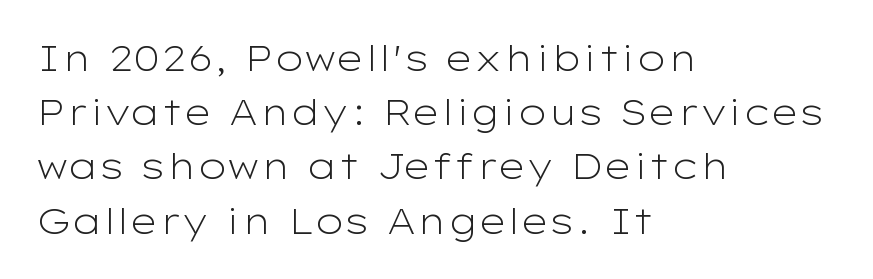
The image shows 35 px light, wide sans-serif type, upright; set left-aligned, normal line spacing (1.55x), normal letter spacing, not underlined; low stroke contrast and a medium x-height.
